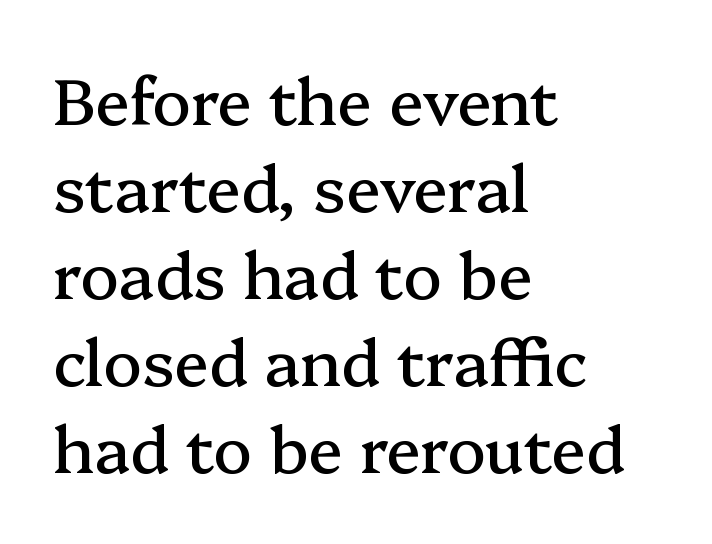
Q: Is the text italic (slanted)? A: No, it is upright.
Q: Is the typeface a serif or a sans-serif typeface? A: Serif.
Q: Is the text underlined? A: No.
Q: How is the paragraph aligned? A: Left-aligned.
Q: Is the spacing between letters normal or unusually wide? A: Normal.
Q: Is the spacing between lines tight, normal or loose? A: Normal.
Q: Width (condensed, normal, or wide)? A: Normal.
Q: Stroke contrast? A: Medium.
Q: x-height? A: Medium.
Q: Monospaced? A: No.
